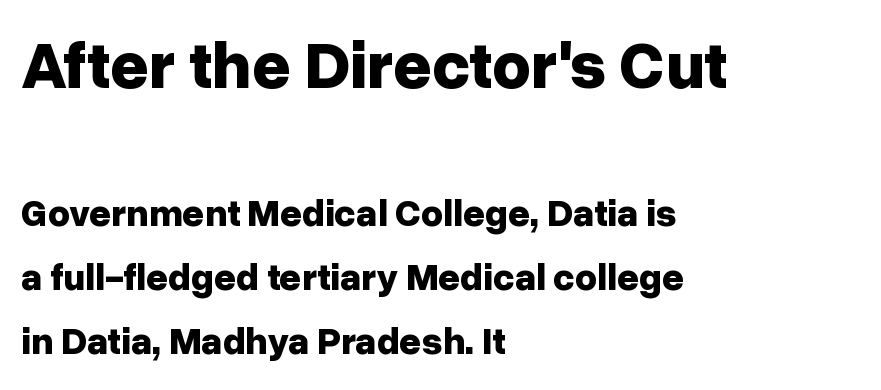
Nobody touched the tracking dial on this one. Type without underlining. Compare the two chunks: the upper has the greater cap height. Rows of type keep a routine distance in the vertical direction. The lettering holds an erect, upright posture throughout. Do the characters align in a grid? No, the font is proportional.
